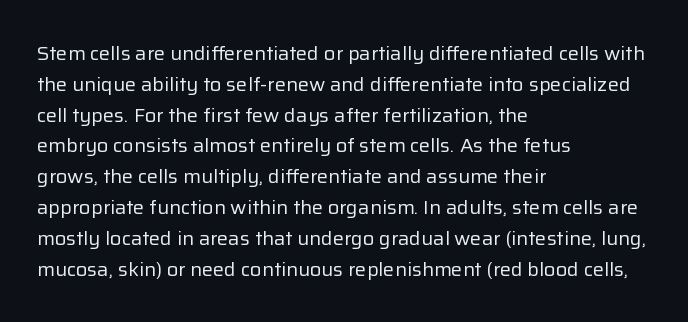
Q: Is the text bold? A: No.
Q: Is the text italic (slanted)? A: No, it is upright.
Q: Is the text underlined? A: No.
Q: How is the paragraph aligned? A: Left-aligned.
Q: Is the spacing between letters normal or unusually wide? A: Normal.
Q: Is the spacing between lines tight, normal or loose? A: Normal.
